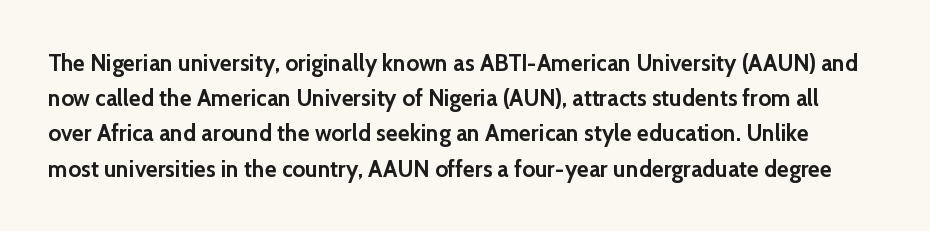
Q: Is the text bold? A: Yes.
Q: Is the text italic (slanted)? A: No, it is upright.
Q: Is the text underlined? A: No.
Q: Is the spacing between letters normal or unusually wide? A: Normal.
Q: Is the spacing between lines tight, normal or loose? A: Normal.
